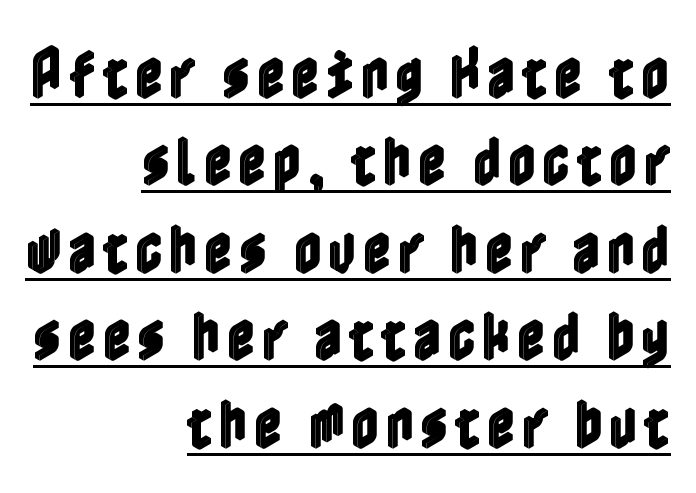
Q: Is the text italic (slanted)? A: No, it is upright.
Q: Is the text underlined? A: Yes.
Q: How is the paragraph aligned? A: Right-aligned.
Q: Is the spacing between lines tight, normal or loose? A: Normal.
Q: Width (condensed, normal, or wide)? A: Condensed.
Q: x-height? A: Medium.
